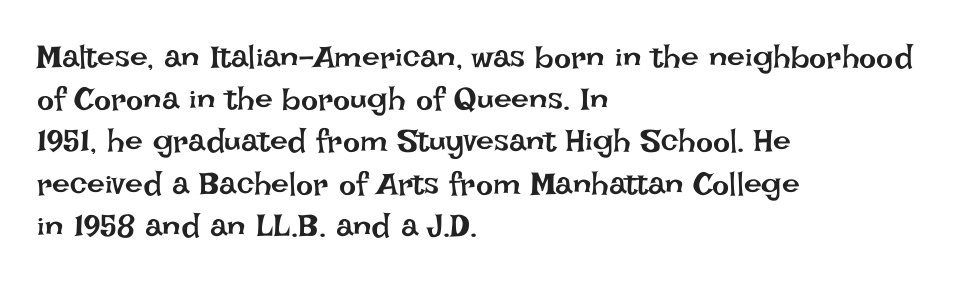
Q: Is the text bold? A: No.
Q: Is the text italic (slanted)? A: No, it is upright.
Q: Is the text underlined? A: No.
Q: How is the paragraph aligned? A: Left-aligned.
Q: Is the spacing between letters normal or unusually wide? A: Normal.
Q: Is the spacing between lines tight, normal or loose? A: Normal.
Q: Width (condensed, normal, or wide)? A: Normal.
Q: Stroke contrast? A: Low.
Q: x-height? A: Large.
Q: Monospaced? A: No.
